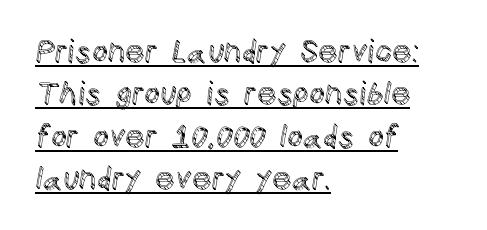
{"width": "normal", "x_height": "large", "monospaced": "no", "underline": "yes", "align": "left", "line_spacing": "normal", "line_spacing_ratio": 1.37, "letter_spacing": "normal", "letter_spacing_em": 0.0, "glyph_px": 31}
